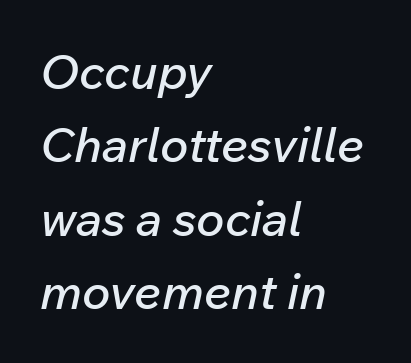
Q: Is the text italic (slanted)? A: Yes, it leans right by about 12 degrees.
Q: Is the text underlined? A: No.
Q: How is the paragraph aligned? A: Left-aligned.
Q: Is the spacing between letters normal or unusually wide? A: Normal.
Q: Is the spacing between lines tight, normal or loose? A: Normal.
Q: Width (condensed, normal, or wide)? A: Normal.
Q: Stroke contrast? A: Low.
Q: x-height? A: Medium.
Q: Monospaced? A: No.
